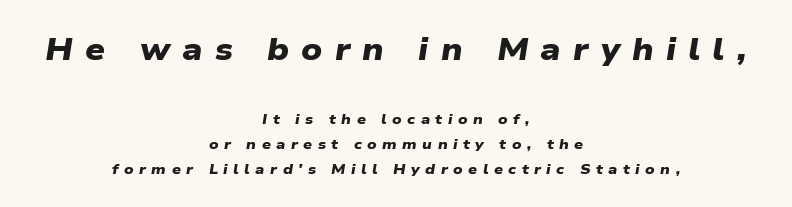
Q: Is the text bold? A: Yes.
Q: Is the typeface a serif or a sans-serif typeface? A: Sans-serif.
Q: Is the text underlined? A: No.
Q: How is the paragraph aligned? A: Centered.
Q: Is the spacing between letters normal or unusually wide? A: Unusually wide.
Q: Which block of text is set in a larger size, the first (top) or the second (bottom)? A: The first (top) one.
Q: Width (condensed, normal, or wide)? A: Wide.
Q: Stroke contrast? A: Low.
Q: x-height? A: Medium.
Q: Monospaced? A: No.
